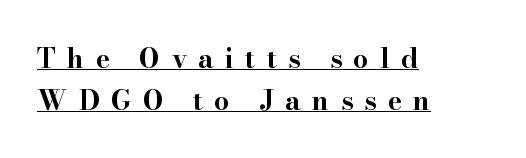
{"italic": "no", "bold": "yes", "underline": "yes", "align": "left", "line_spacing": "normal", "line_spacing_ratio": 1.55, "letter_spacing": "wide", "letter_spacing_em": 0.42, "glyph_px": 27}
